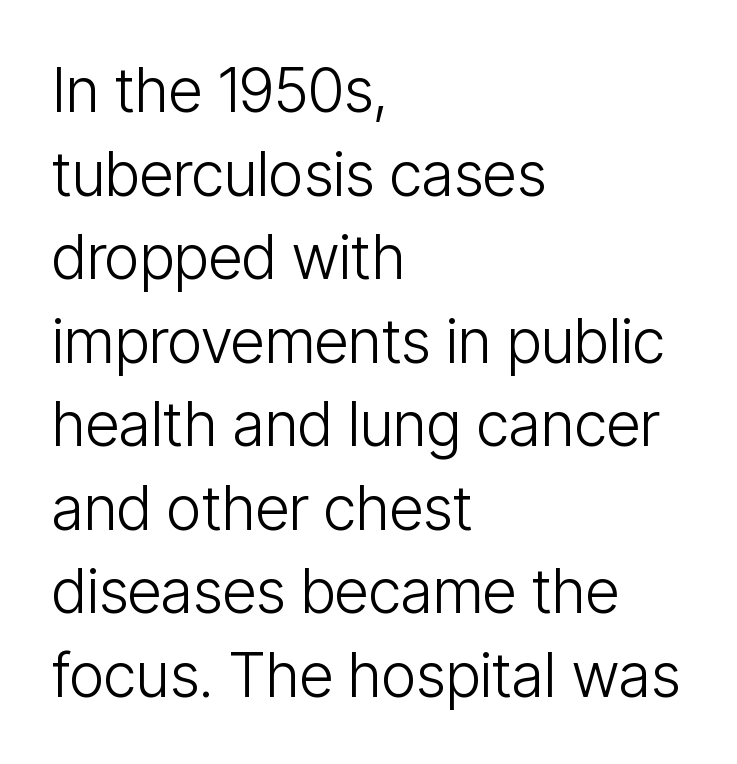
Q: Is the text bold? A: No.
Q: Is the text italic (slanted)? A: No, it is upright.
Q: Is the typeface a serif or a sans-serif typeface? A: Sans-serif.
Q: Is the text underlined? A: No.
Q: How is the paragraph aligned? A: Left-aligned.
Q: Is the spacing between letters normal or unusually wide? A: Normal.
Q: Is the spacing between lines tight, normal or loose? A: Normal.
Q: Width (condensed, normal, or wide)? A: Condensed.
Q: Stroke contrast? A: Low.
Q: x-height? A: Medium.
Q: Monospaced? A: No.
